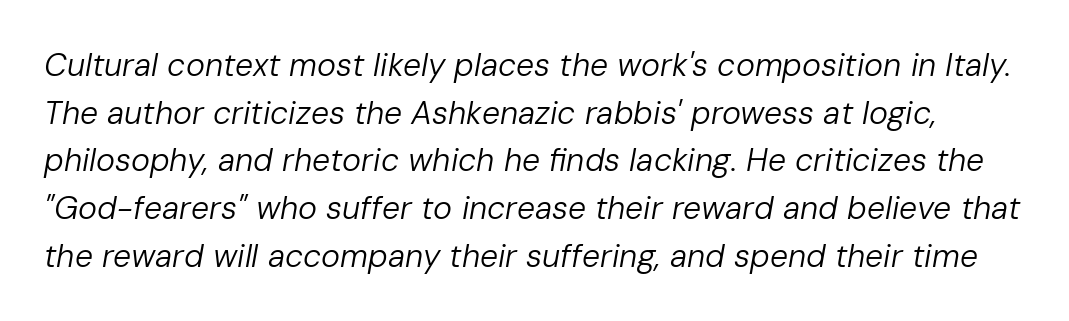
{"italic": "yes", "lean": "right", "slant_degrees": 10, "bold": "no", "weight": "regular", "width": "normal", "stroke_contrast": "low", "x_height": "medium", "monospaced": "no", "underline": "no", "line_spacing": "normal", "line_spacing_ratio": 1.49, "letter_spacing": "normal", "letter_spacing_em": 0.0, "glyph_px": 32}
